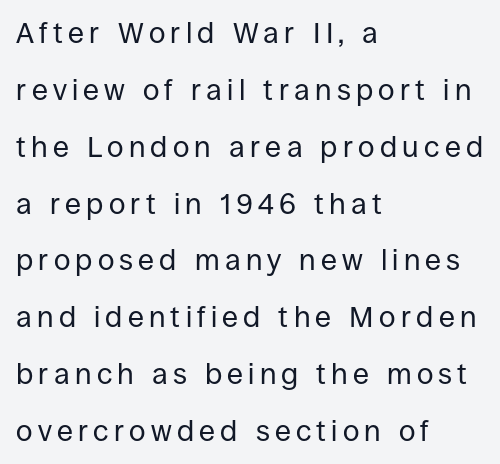
Q: Is the text bold? A: No.
Q: Is the text italic (slanted)? A: No, it is upright.
Q: Is the typeface a serif or a sans-serif typeface? A: Sans-serif.
Q: Is the text underlined? A: No.
Q: How is the paragraph aligned? A: Left-aligned.
Q: Is the spacing between lines tight, normal or loose? A: Loose.
Q: Width (condensed, normal, or wide)? A: Normal.
Q: Stroke contrast? A: Low.
Q: x-height? A: Large.
Q: Monospaced? A: No.
